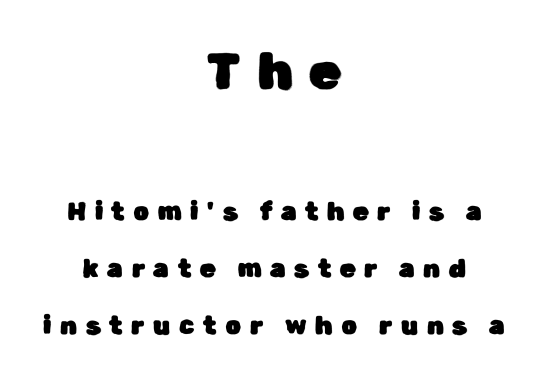
The image shows 50 px sans-serif type, upright; set centered, loose line spacing (2.28x), unusually wide letter spacing (+0.35 em), not underlined; the first (top) block is 2.0x larger; low stroke contrast and a medium x-height.
